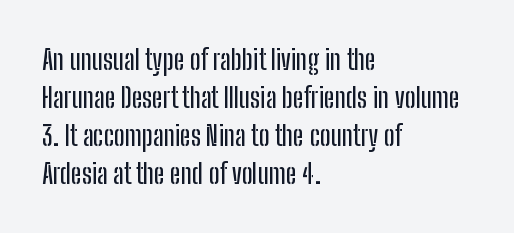
Each letter keeps its own natural width here, so spacing adapts to shape. Decoration check: the copy has no underline. No feet cap the strokes, marking this as sans-serif type. The space between consecutive lines is moderate. Do the letters lean? They stand straight. Alignment: flush left.
